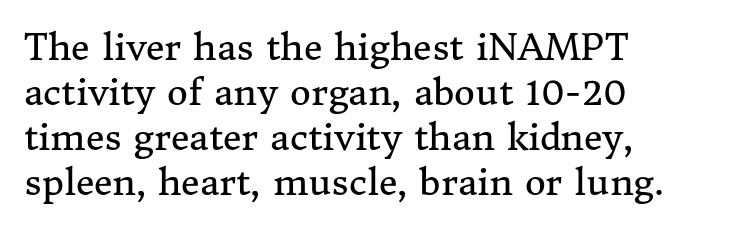
Q: Is the text bold? A: No.
Q: Is the text italic (slanted)? A: No, it is upright.
Q: Is the typeface a serif or a sans-serif typeface? A: Serif.
Q: Is the text underlined? A: No.
Q: How is the paragraph aligned? A: Left-aligned.
Q: Is the spacing between letters normal or unusually wide? A: Normal.
Q: Is the spacing between lines tight, normal or loose? A: Normal.
Q: Width (condensed, normal, or wide)? A: Normal.
Q: Stroke contrast? A: Medium.
Q: x-height? A: Medium.
Q: Monospaced? A: No.
